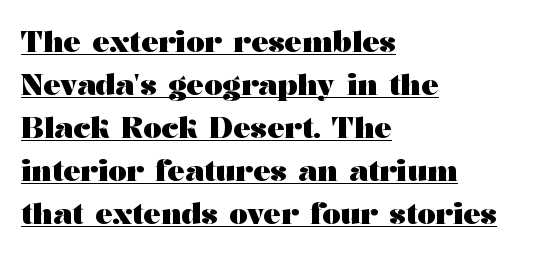
Q: Is the text bold? A: Yes.
Q: Is the text italic (slanted)? A: No, it is upright.
Q: Is the typeface a serif or a sans-serif typeface? A: Serif.
Q: Is the text underlined? A: Yes.
Q: How is the paragraph aligned? A: Left-aligned.
Q: Is the spacing between letters normal or unusually wide? A: Normal.
Q: Is the spacing between lines tight, normal or loose? A: Normal.
Q: Width (condensed, normal, or wide)? A: Wide.
Q: Stroke contrast? A: Medium.
Q: x-height? A: Medium.
Q: Monospaced? A: No.
